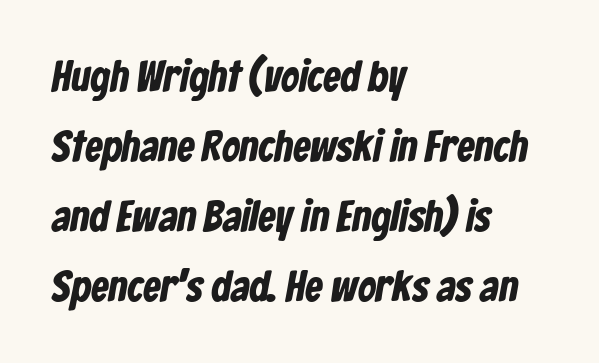
The image shows 44 px bold, condensed sans-serif type; set left-aligned, normal line spacing (1.59x), normal letter spacing, not underlined; low stroke contrast and a medium x-height.
